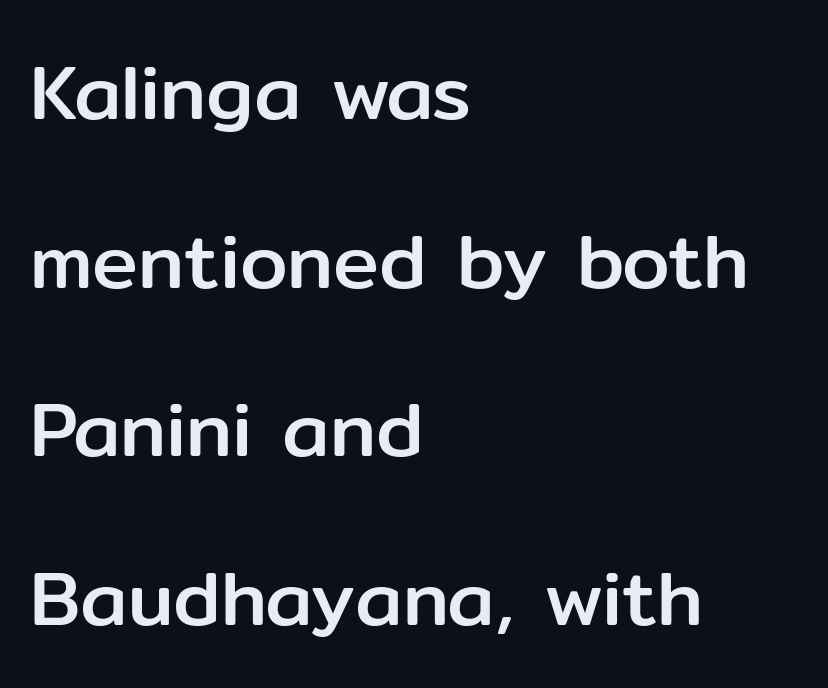
The image shows 77 px sans-serif type, upright; set left-aligned, loose line spacing (2.19x), normal letter spacing, not underlined; low stroke contrast and a medium x-height.
